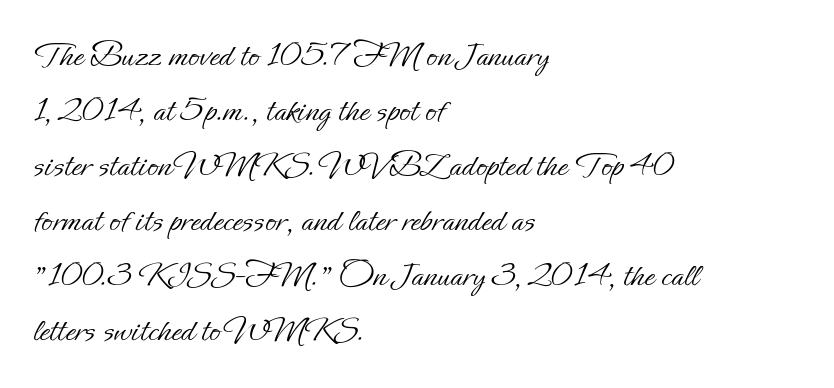
Q: Is the text bold? A: No.
Q: Is the text italic (slanted)? A: Yes.
Q: Is the text underlined? A: No.
Q: How is the paragraph aligned? A: Left-aligned.
Q: Is the spacing between letters normal or unusually wide? A: Normal.
Q: Is the spacing between lines tight, normal or loose? A: Normal.
Q: Width (condensed, normal, or wide)? A: Normal.
Q: Stroke contrast? A: Low.
Q: x-height? A: Small.
Q: Monospaced? A: No.
